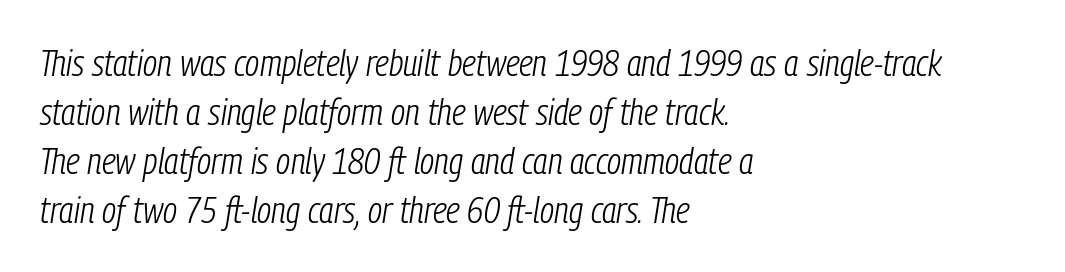
Q: Is the text bold? A: No.
Q: Is the text italic (slanted)? A: Yes, it leans right by about 9 degrees.
Q: Is the text underlined? A: No.
Q: How is the paragraph aligned? A: Left-aligned.
Q: Is the spacing between letters normal or unusually wide? A: Normal.
Q: Is the spacing between lines tight, normal or loose? A: Normal.
Q: Width (condensed, normal, or wide)? A: Condensed.
Q: Stroke contrast? A: Low.
Q: x-height? A: Medium.
Q: Monospaced? A: No.
